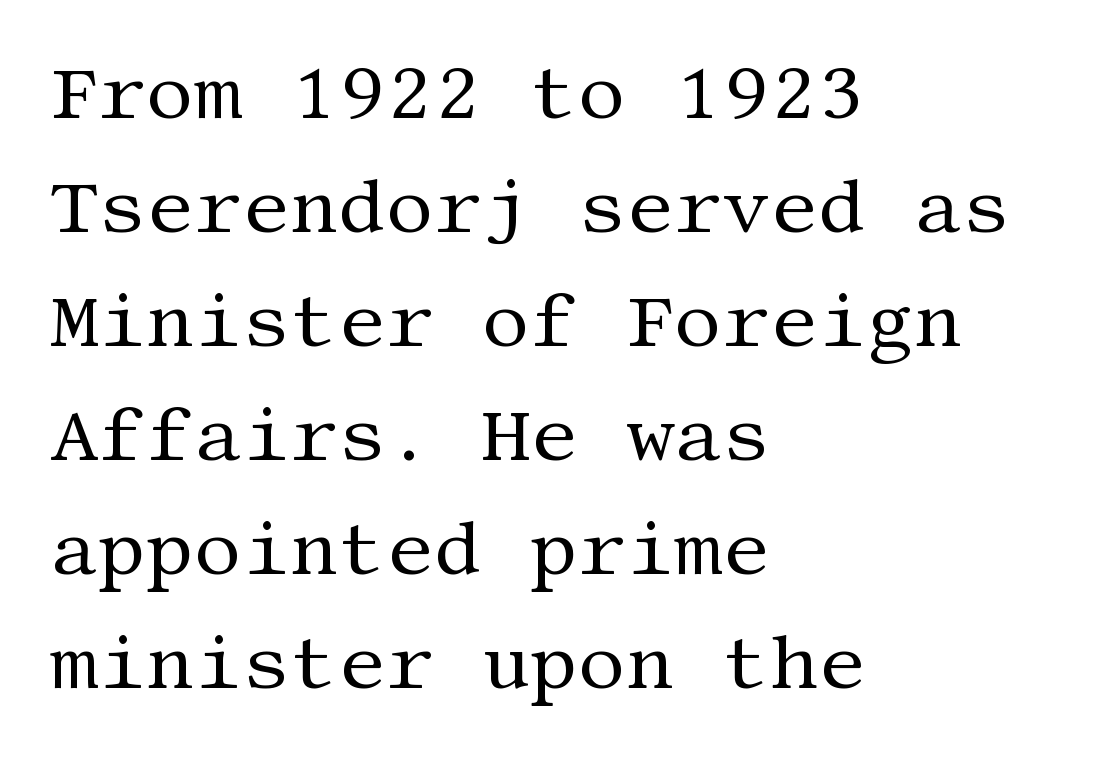
{"serif": "yes", "italic": "no", "bold": "no", "weight": "regular", "width": "normal", "stroke_contrast": "medium", "x_height": "large", "underline": "no", "align": "left", "line_spacing": "normal", "line_spacing_ratio": 1.52, "letter_spacing": "normal", "letter_spacing_em": 0.0, "glyph_px": 75}
